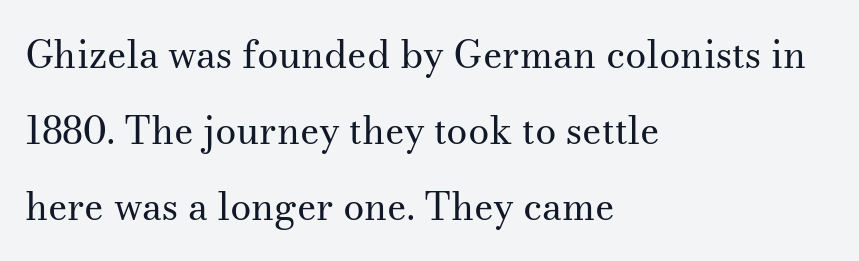
Stroke thickness stays within the range of a standard reading face or lighter. Line spacing here is loose. The rendering anchors every line to the left-hand side. The face used here is rendered with its standard letterfit.
